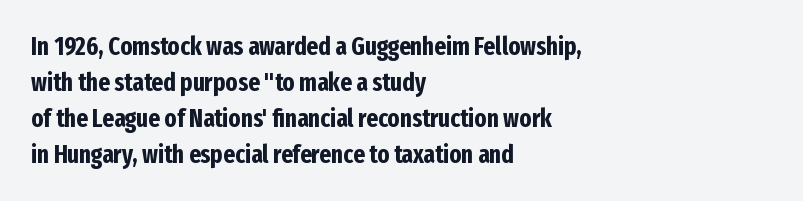
The image shows 25 px bold type, upright; set left-aligned, normal line spacing (1.44x), normal letter spacing, not underlined.
